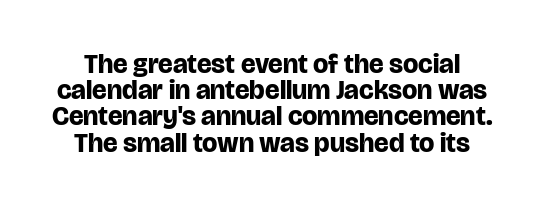
Q: Is the text bold? A: Yes.
Q: Is the text italic (slanted)? A: No, it is upright.
Q: Is the text underlined? A: No.
Q: Is the spacing between letters normal or unusually wide? A: Normal.
Q: Is the spacing between lines tight, normal or loose? A: Tight.
